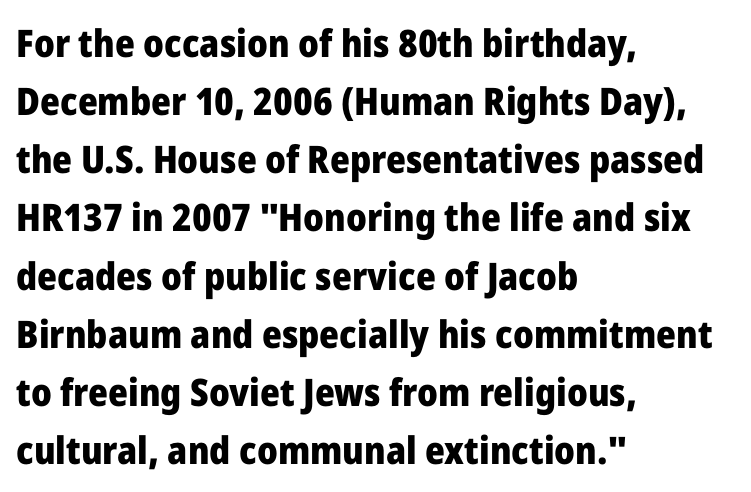
The image shows 38 px heavy sans-serif type, upright; set left-aligned, normal line spacing (1.53x), normal letter spacing, not underlined; low stroke contrast and a medium x-height.
